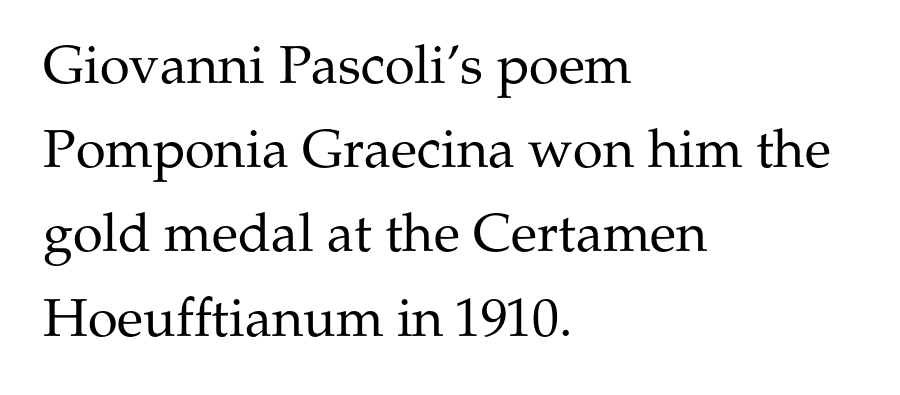
Nothing unusual about the tracking: characters are spaced as the font intends. The paragraph has a hard left edge and a soft right edge. Rendered with straight, roman letterforms. Nothing heavy about these letters — not bold at all.
